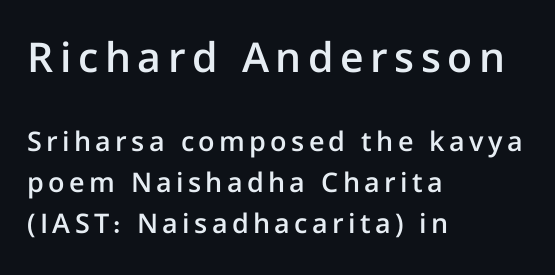
The image shows 41 px semibold sans-serif type, upright; set left-aligned, normal line spacing (1.52x), not underlined; the first (top) block is 1.52x larger; low stroke contrast and a medium x-height.
